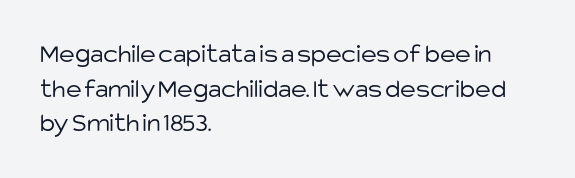
The image shows 27 px text type, upright; set left-aligned, normal line spacing (1.28x), normal letter spacing, not underlined.
